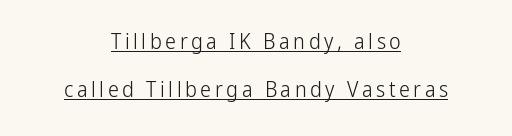
The image shows 22 px text type, upright; set centered, loose line spacing (2.19x), underlined.
